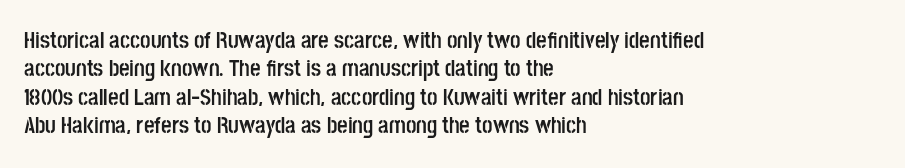
Q: Is the text bold? A: Yes.
Q: Is the text italic (slanted)? A: No, it is upright.
Q: Is the text underlined? A: No.
Q: How is the paragraph aligned? A: Left-aligned.
Q: Is the spacing between letters normal or unusually wide? A: Normal.
